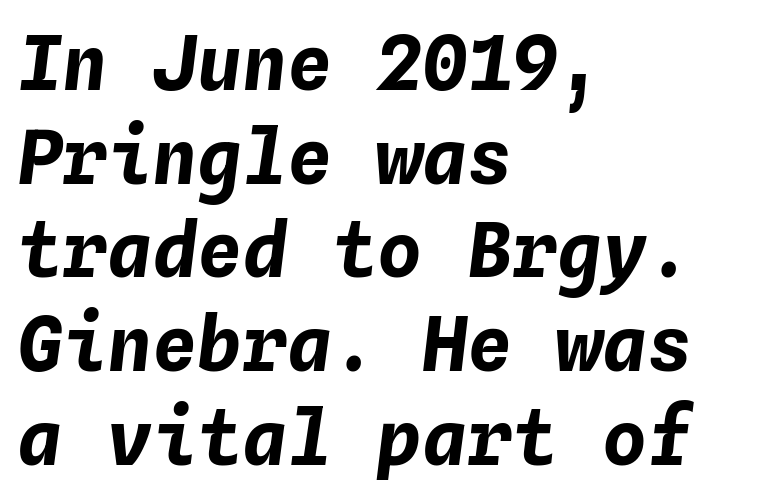
Q: Is the text bold? A: Yes.
Q: Is the text italic (slanted)? A: Yes, it leans right by about 4 degrees.
Q: Is the text underlined? A: No.
Q: How is the paragraph aligned? A: Left-aligned.
Q: Is the spacing between letters normal or unusually wide? A: Normal.
Q: Is the spacing between lines tight, normal or loose? A: Normal.
Q: Width (condensed, normal, or wide)? A: Normal.
Q: Stroke contrast? A: Low.
Q: x-height? A: Medium.
Q: Monospaced? A: Yes.
